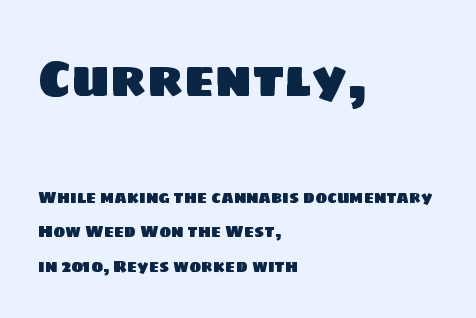
{"serif": "no", "width": "normal", "stroke_contrast": "low", "x_height": "large", "monospaced": "no", "underline": "no", "align": "left", "line_spacing": "loose", "line_spacing_ratio": 2.17, "letter_spacing": "normal", "letter_spacing_em": 0.0, "larger_block": "first", "size_ratio": 3.06, "glyph_px": 49}
